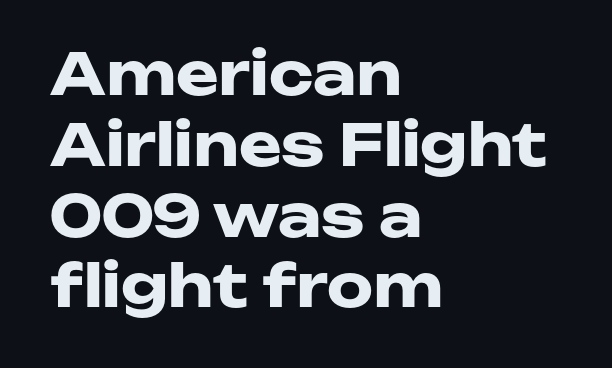
Q: Is the text bold? A: Yes.
Q: Is the text italic (slanted)? A: No, it is upright.
Q: Is the typeface a serif or a sans-serif typeface? A: Sans-serif.
Q: Is the text underlined? A: No.
Q: How is the paragraph aligned? A: Left-aligned.
Q: Is the spacing between letters normal or unusually wide? A: Normal.
Q: Width (condensed, normal, or wide)? A: Wide.
Q: Stroke contrast? A: Low.
Q: x-height? A: Medium.
Q: Monospaced? A: No.
